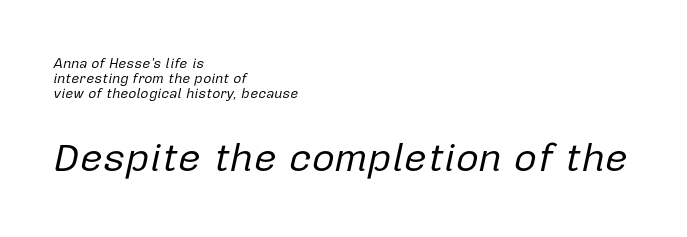
{"italic": "yes", "lean": "right", "slant_degrees": 12, "bold": "no", "weight": "regular", "width": "normal", "stroke_contrast": "low", "x_height": "medium", "monospaced": "no", "underline": "no", "align": "left", "line_spacing": "tight", "line_spacing_ratio": 1.08, "letter_spacing": "normal", "letter_spacing_em": 0.0, "larger_block": "second", "size_ratio": 2.86, "glyph_px": 40}
